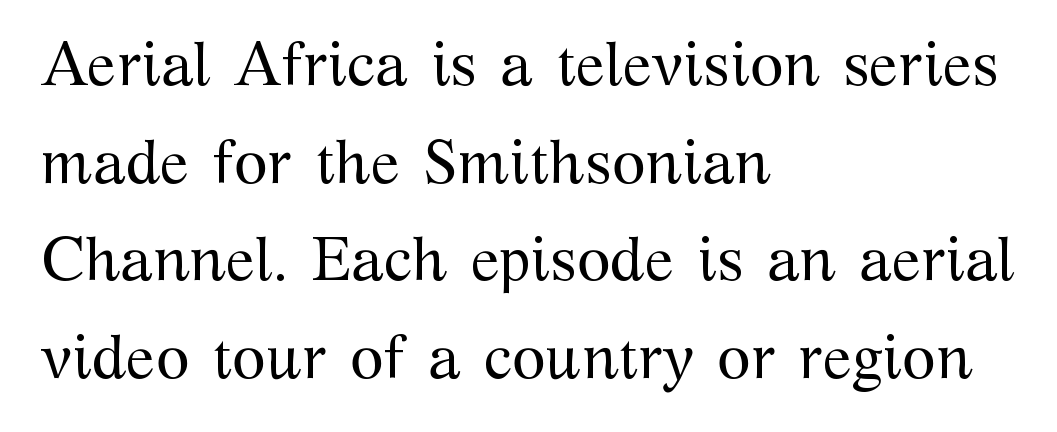
The image shows 61 px regular-weight serif type, upright; set left-aligned, normal line spacing (1.6x), normal letter spacing, not underlined; medium stroke contrast and a medium x-height.
